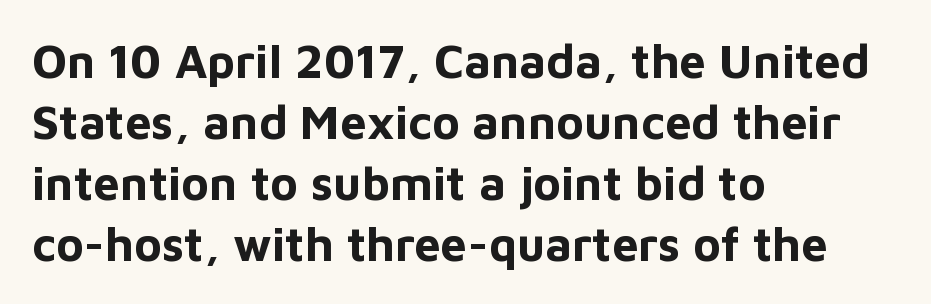
Q: Is the text bold? A: Yes.
Q: Is the text italic (slanted)? A: No, it is upright.
Q: Is the typeface a serif or a sans-serif typeface? A: Sans-serif.
Q: Is the text underlined? A: No.
Q: How is the paragraph aligned? A: Left-aligned.
Q: Is the spacing between letters normal or unusually wide? A: Normal.
Q: Is the spacing between lines tight, normal or loose? A: Normal.
Q: Width (condensed, normal, or wide)? A: Normal.
Q: Stroke contrast? A: Low.
Q: x-height? A: Medium.
Q: Monospaced? A: No.
